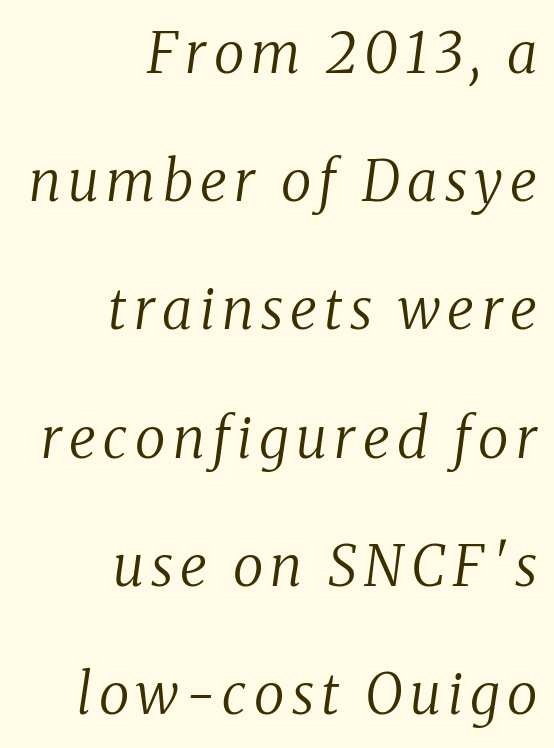
The image shows 56 px regular-weight serif type, italic (leaning right); set right-aligned, loose line spacing (2.29x), not underlined; medium stroke contrast and a medium x-height.
